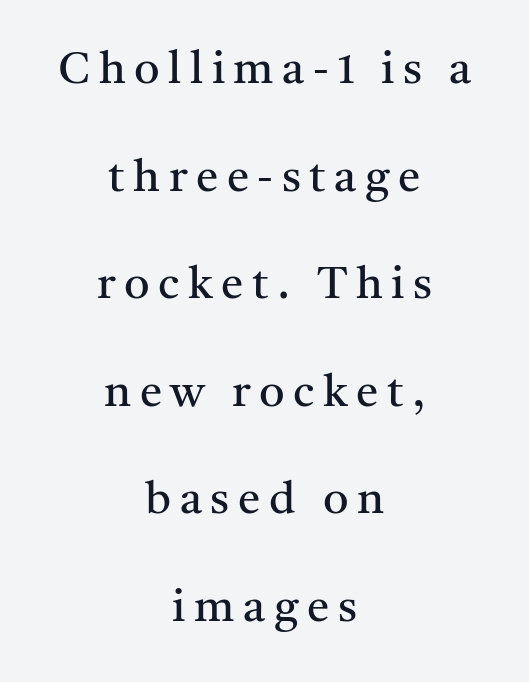
Rendered with straight, roman letterforms. These lines stack symmetrically, like a column narrowing and widening about its center. Beneath every word, the page is bare. How would I describe the line gaps? Wide and relaxed. A serif font was chosen for this passage.
